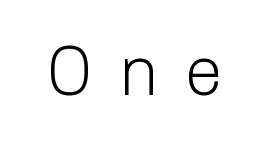
{"serif": "no", "italic": "no", "bold": "no", "weight": "light", "width": "normal", "stroke_contrast": "low", "x_height": "medium", "monospaced": "no", "underline": "no", "letter_spacing": "wide", "letter_spacing_em": 0.35, "glyph_px": 70}
